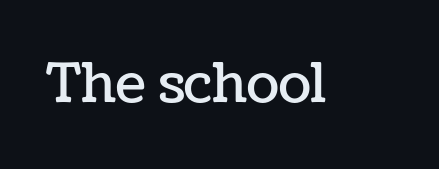
{"italic": "no", "width": "normal", "stroke_contrast": "low", "x_height": "medium", "monospaced": "no", "underline": "no", "letter_spacing": "normal", "letter_spacing_em": 0.0, "glyph_px": 54}
